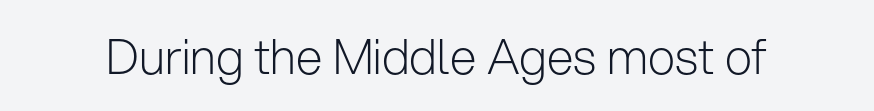
The image shows 48 px light sans-serif type, upright; set normal letter spacing, not underlined; low stroke contrast and a medium x-height.
